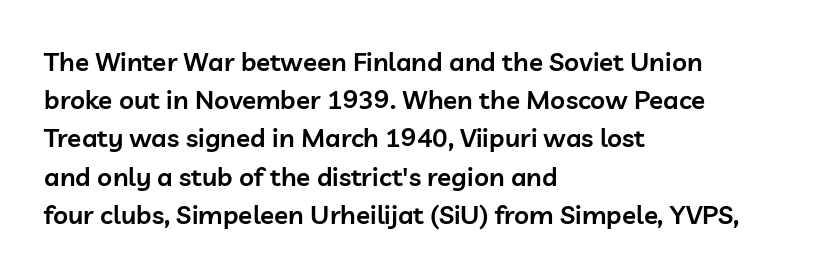
These lines keep a tight, regular rhythm from letter to letter. The rag falls on the right side of this text block. Glance below the letters and you will spot only blank space. Interline gaps are of average width in this sample.
